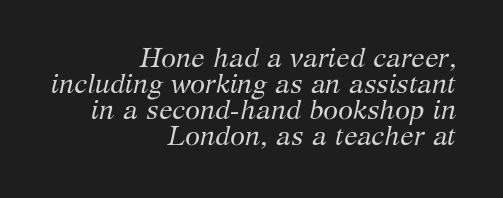
{"italic": "yes", "lean": "right", "slant_degrees": 12, "bold": "no", "underline": "no", "align": "right", "line_spacing": "tight", "line_spacing_ratio": 0.96, "letter_spacing": "normal", "letter_spacing_em": 0.0, "glyph_px": 27}
